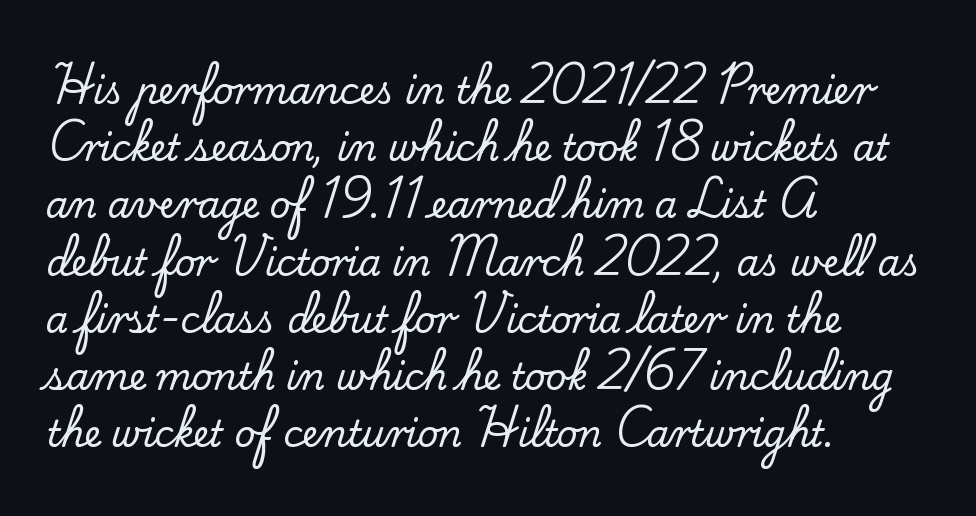
The image shows 36 px serif type; set left-aligned, normal line spacing (1.59x), normal letter spacing, not underlined; low stroke contrast and a small x-height.
